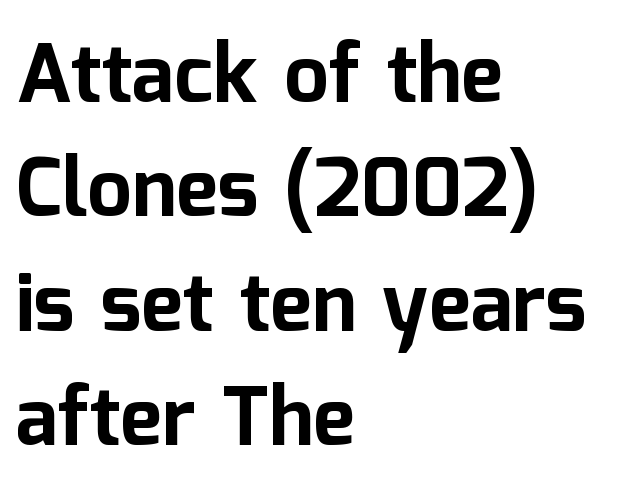
Q: Is the text bold? A: Yes.
Q: Is the text italic (slanted)? A: No, it is upright.
Q: Is the typeface a serif or a sans-serif typeface? A: Sans-serif.
Q: Is the text underlined? A: No.
Q: How is the paragraph aligned? A: Left-aligned.
Q: Is the spacing between letters normal or unusually wide? A: Normal.
Q: Is the spacing between lines tight, normal or loose? A: Normal.
Q: Width (condensed, normal, or wide)? A: Normal.
Q: Stroke contrast? A: Low.
Q: x-height? A: Medium.
Q: Monospaced? A: No.
